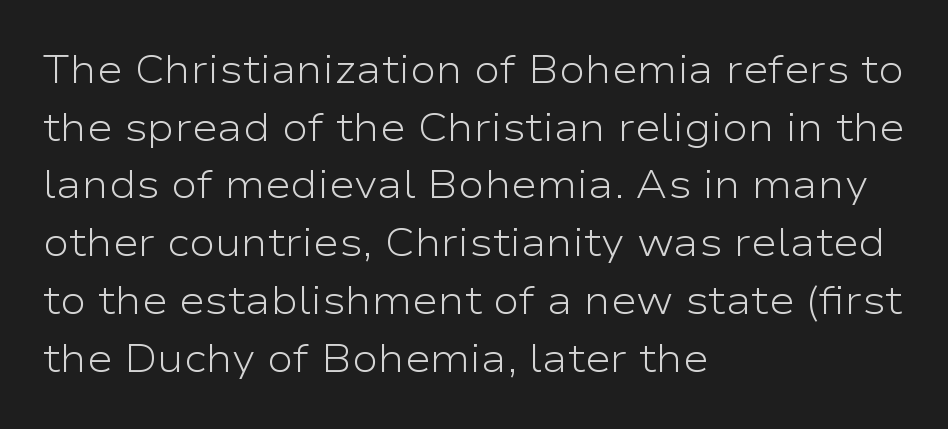
The image shows 39 px light, wide sans-serif type, upright; set left-aligned, normal line spacing (1.48x), normal letter spacing, not underlined; low stroke contrast and a medium x-height.
